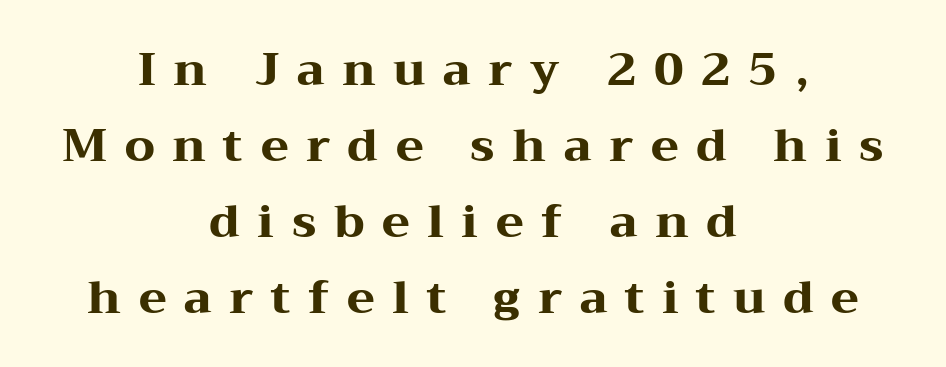
Q: Is the text bold? A: Yes.
Q: Is the text italic (slanted)? A: No, it is upright.
Q: Is the typeface a serif or a sans-serif typeface? A: Serif.
Q: Is the text underlined? A: No.
Q: How is the paragraph aligned? A: Centered.
Q: Is the spacing between letters normal or unusually wide? A: Unusually wide.
Q: Is the spacing between lines tight, normal or loose? A: Normal.
Q: Width (condensed, normal, or wide)? A: Wide.
Q: Stroke contrast? A: Medium.
Q: x-height? A: Medium.
Q: Monospaced? A: No.
